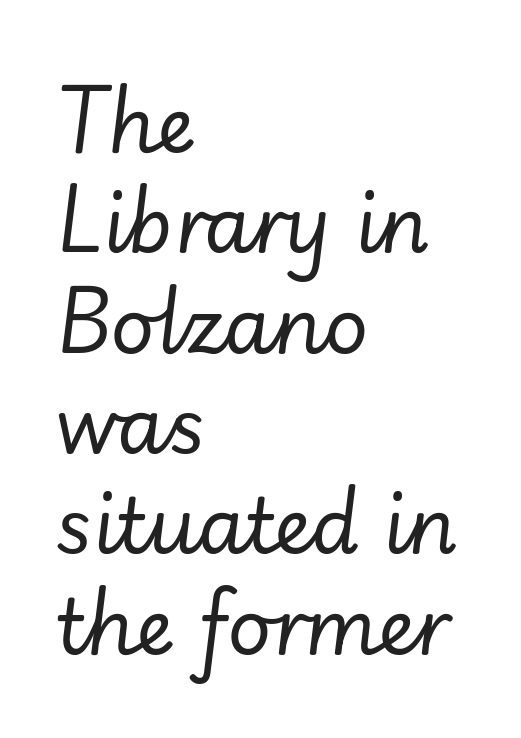
The image shows 76 px regular-weight type, italic (leaning right); set left-aligned, normal line spacing (1.32x), normal letter spacing, not underlined; low stroke contrast and a small x-height.
